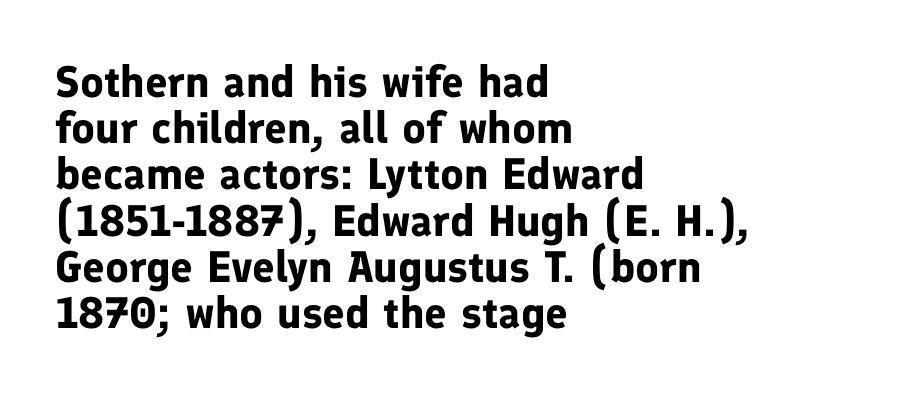
{"serif": "no", "italic": "no", "bold": "yes", "weight": "bold", "width": "normal", "stroke_contrast": "low", "x_height": "medium", "monospaced": "no", "underline": "no", "align": "left", "line_spacing": "tight", "line_spacing_ratio": 1.05, "letter_spacing": "normal", "letter_spacing_em": 0.0, "glyph_px": 44}
